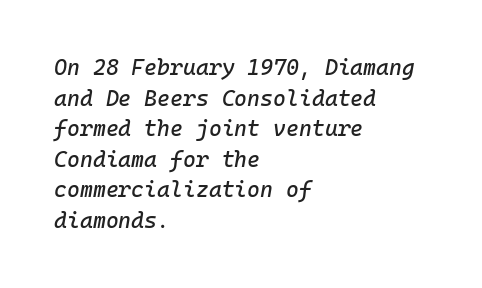
{"italic": "yes", "lean": "right", "slant_degrees": 10, "underline": "no", "align": "left", "line_spacing": "normal", "line_spacing_ratio": 1.39, "letter_spacing": "normal", "letter_spacing_em": 0.0, "glyph_px": 22}
